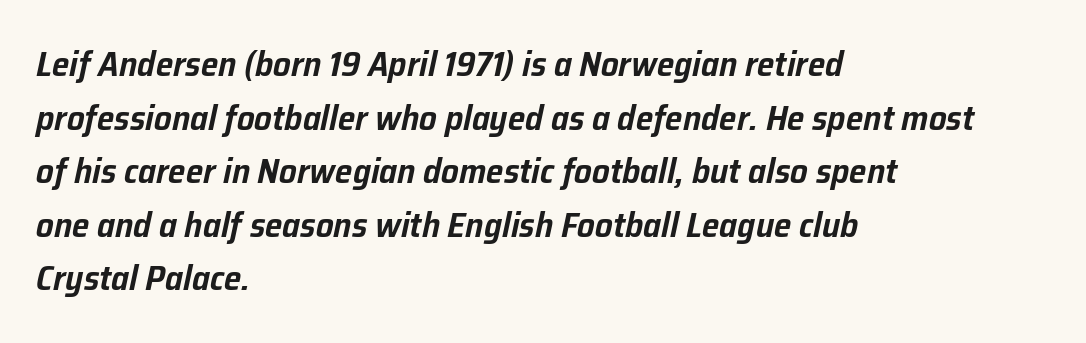
Baseline-to-baseline distance is the conventional proportion of letter height. The gap between lines stays unmarked. Short note: letters normally spaced. You could not count columns in this text — the font is proportionally spaced.
